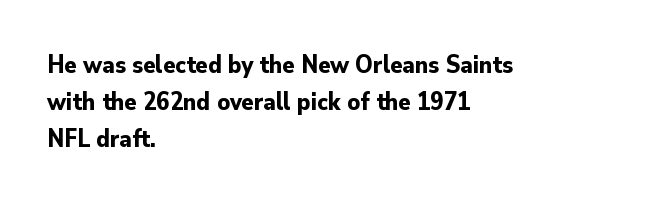
{"italic": "no", "bold": "yes", "underline": "no", "align": "left", "line_spacing": "normal", "line_spacing_ratio": 1.48, "letter_spacing": "normal", "letter_spacing_em": 0.0, "glyph_px": 25}
